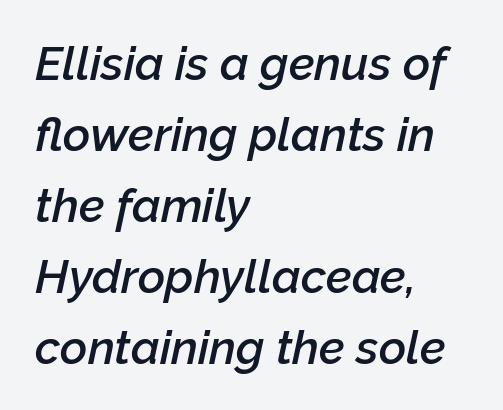
Q: Is the text bold? A: Semi-bold.
Q: Is the text italic (slanted)? A: Yes, it leans right by about 12 degrees.
Q: Is the text underlined? A: No.
Q: How is the paragraph aligned? A: Left-aligned.
Q: Is the spacing between letters normal or unusually wide? A: Normal.
Q: Is the spacing between lines tight, normal or loose? A: Normal.
Q: Width (condensed, normal, or wide)? A: Normal.
Q: Stroke contrast? A: Low.
Q: x-height? A: Medium.
Q: Monospaced? A: No.
